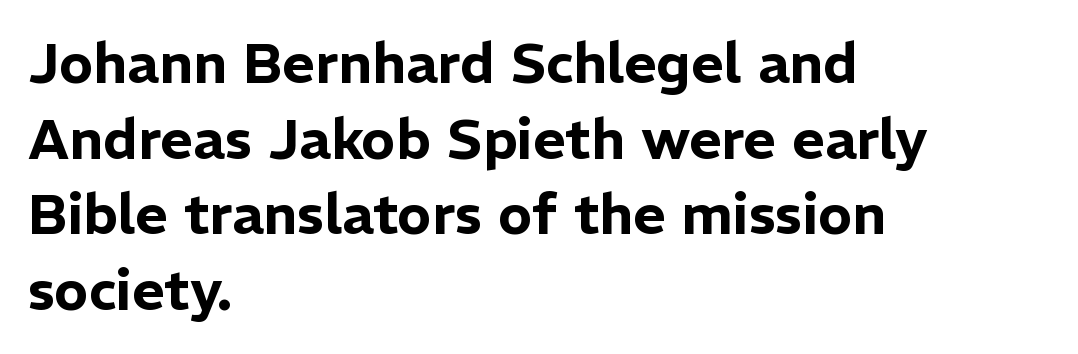
The image shows 56 px sans-serif type, upright; set left-aligned, normal line spacing (1.35x), normal letter spacing, not underlined; low stroke contrast and a medium x-height.
